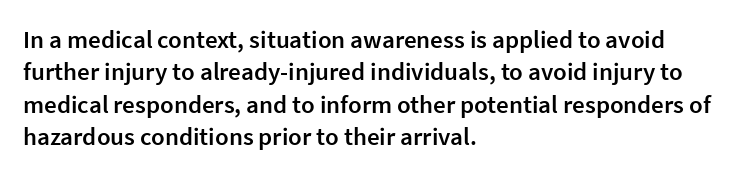
The type is set solid horizontally, with unmodified tracking. Check the space under the baseline: it is left empty. In terms of weight, the rendering is demibold, just under bold. This is the regular roman posture of the typeface.
